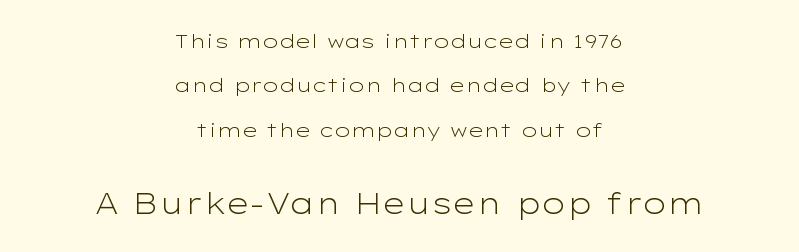
The image shows 29 px light, wide sans-serif type, upright; set centered, loose line spacing (2.33x), normal letter spacing, not underlined; the second (bottom) block is 1.53x larger; low stroke contrast and a medium x-height.
